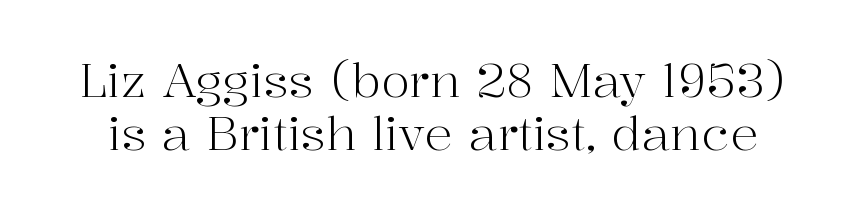
Do the letters lean? They stand straight. A typesetter would call this zero additional tracking. Is this a sans? No — the strokes have serifs. The passage shown is not underscored anywhere. Here the designer chose a conventional face with non-uniform glyph widths. Each stroke keeps to a modest, everyday thickness or less.
